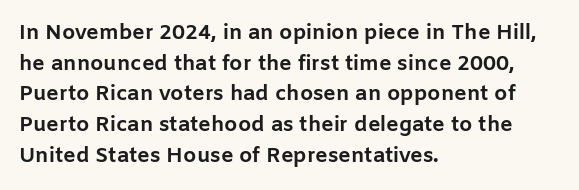
{"italic": "no", "bold": "yes", "underline": "no", "align": "left", "line_spacing": "normal", "line_spacing_ratio": 1.46, "letter_spacing": "normal", "letter_spacing_em": 0.0, "glyph_px": 21}
